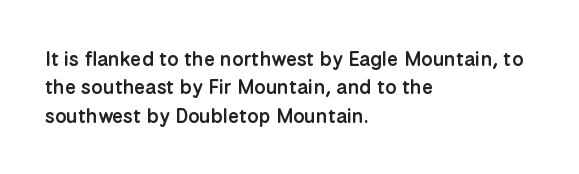
Q: Is the text bold? A: Semi-bold.
Q: Is the text italic (slanted)? A: No, it is upright.
Q: Is the text underlined? A: No.
Q: How is the paragraph aligned? A: Left-aligned.
Q: Is the spacing between letters normal or unusually wide? A: Normal.
Q: Is the spacing between lines tight, normal or loose? A: Normal.
